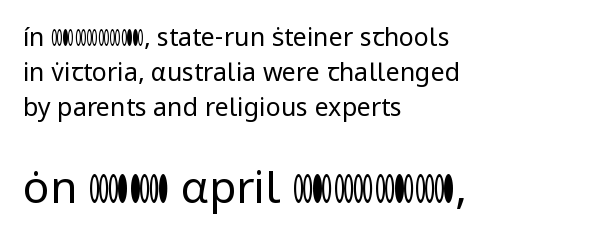
Q: Is the text bold? A: No.
Q: Is the text italic (slanted)? A: No, it is upright.
Q: Is the typeface a serif or a sans-serif typeface? A: Sans-serif.
Q: Is the text underlined? A: No.
Q: How is the paragraph aligned? A: Left-aligned.
Q: Is the spacing between letters normal or unusually wide? A: Normal.
Q: Is the spacing between lines tight, normal or loose? A: Normal.
Q: Which block of text is set in a larger size, the first (top) or the second (bottom)? A: The second (bottom) one.
Q: Width (condensed, normal, or wide)? A: Normal.
Q: Stroke contrast? A: Low.
Q: x-height? A: Medium.
Q: Monospaced? A: No.
